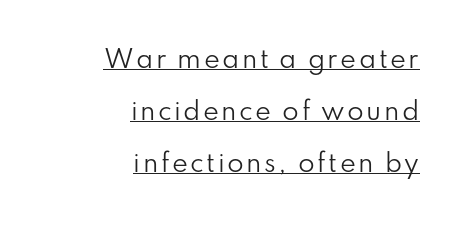
{"italic": "no", "bold": "no", "underline": "yes", "align": "right", "line_spacing": "loose", "line_spacing_ratio": 2.16, "glyph_px": 24}
